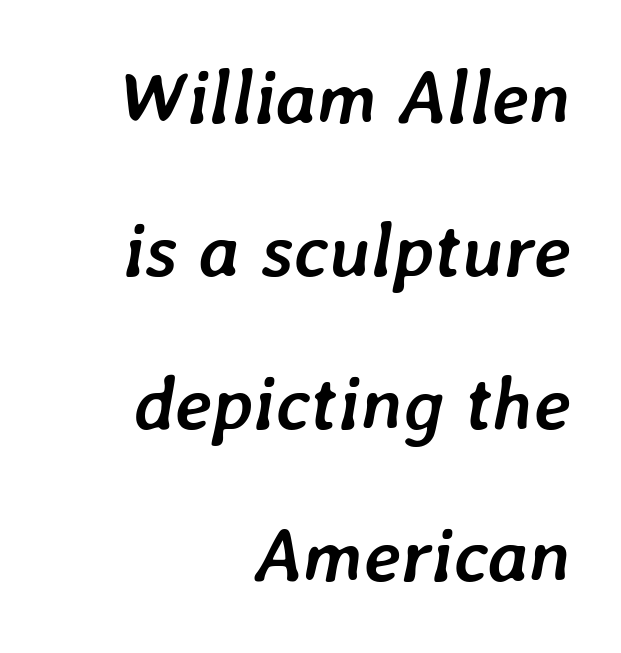
Layout note: lines flush right. The passage shown is typed in a proportional face where columns would drift. Slanted lettering throughout. Clear beneath every line of the passage. Standard letterfit; no display-style spreading of the glyphs. Regarding leading, the lines here are spaced well apart.
